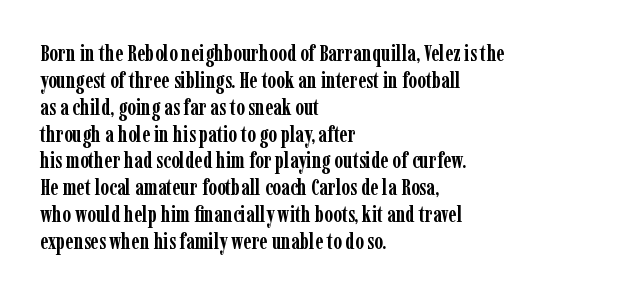
{"italic": "no", "bold": "yes", "underline": "no", "align": "left", "line_spacing_ratio": 1.22, "letter_spacing": "normal", "letter_spacing_em": 0.0, "glyph_px": 22}
